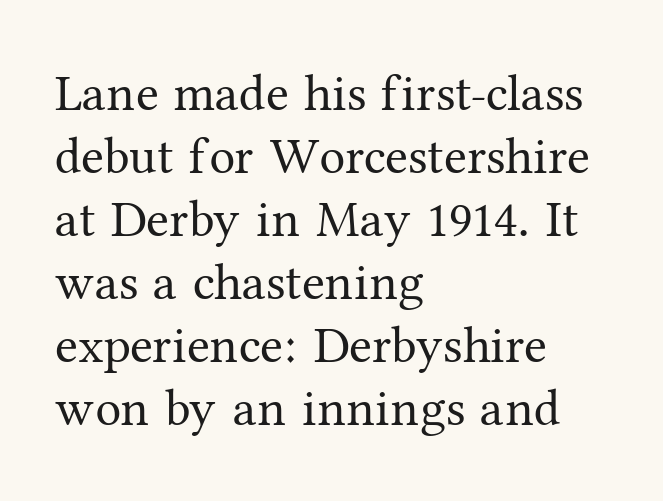
Q: Is the text bold? A: No.
Q: Is the text italic (slanted)? A: No, it is upright.
Q: Is the typeface a serif or a sans-serif typeface? A: Serif.
Q: Is the text underlined? A: No.
Q: How is the paragraph aligned? A: Left-aligned.
Q: Is the spacing between letters normal or unusually wide? A: Normal.
Q: Width (condensed, normal, or wide)? A: Normal.
Q: Stroke contrast? A: Medium.
Q: x-height? A: Medium.
Q: Monospaced? A: No.
